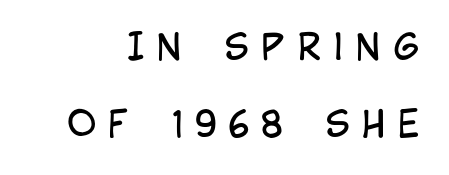
{"serif": "no", "italic": "no", "bold": "no", "weight": "regular", "width": "condensed", "stroke_contrast": "low", "x_height": "large", "monospaced": "no", "underline": "no", "line_spacing": "loose", "line_spacing_ratio": 2.15, "letter_spacing": "wide", "letter_spacing_em": 0.34, "glyph_px": 36}
